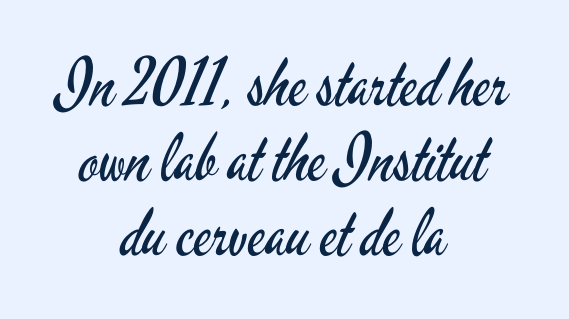
{"serif": "no", "bold": "no", "weight": "regular", "width": "condensed", "stroke_contrast": "low", "x_height": "small", "monospaced": "no", "underline": "no", "align": "center", "line_spacing": "tight", "line_spacing_ratio": 1.14, "letter_spacing": "normal", "letter_spacing_em": 0.0, "glyph_px": 66}
